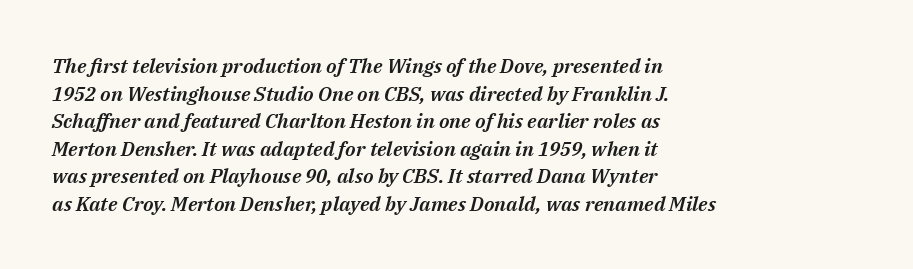
The lines sit at an ordinary, default distance from one another. A classic flush-left, rag-right setting is used for this passage. This sample uses an oblique cut, with every glyph tilted off the vertical. Spacing between characters is what you'd get straight out of the box. The space directly below the letters is spotless.
